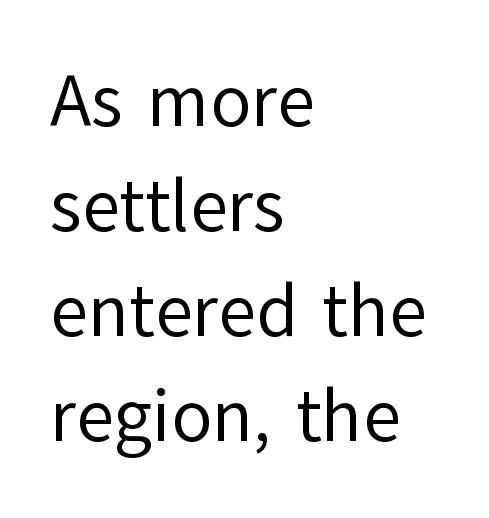
The image shows 74 px regular-weight sans-serif type, upright; set left-aligned, normal line spacing (1.42x), normal letter spacing, not underlined; low stroke contrast and a medium x-height.
